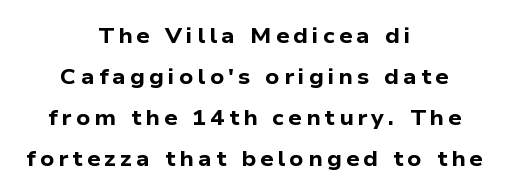
The image shows 21 px bold type; set centered, loose line spacing (1.96x), unusually wide letter spacing (+0.2 em), not underlined.
